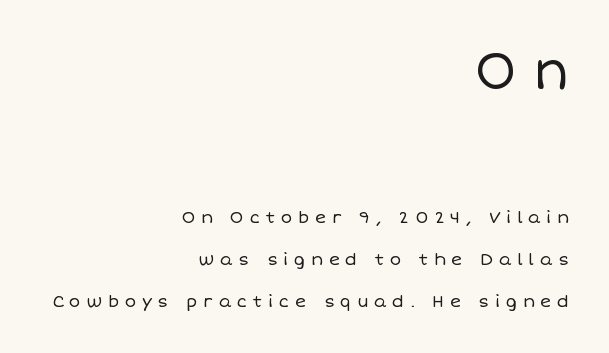
The image shows 51 px regular-weight type, upright; set right-aligned, loose line spacing (2.47x), unusually wide letter spacing (+0.33 em), not underlined; the first (top) block is 3.0x larger; low stroke contrast and a large x-height.
